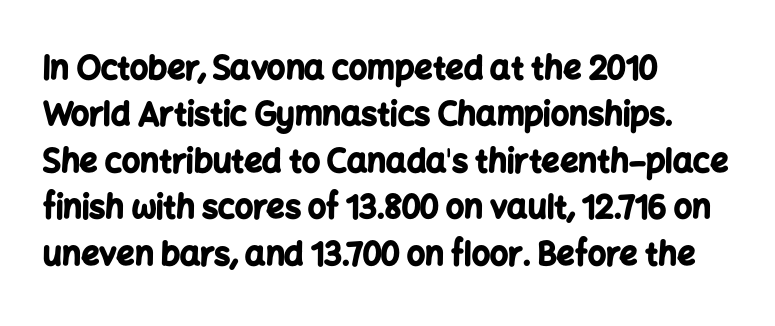
Q: Is the text bold? A: Yes.
Q: Is the text italic (slanted)? A: No, it is upright.
Q: Is the typeface a serif or a sans-serif typeface? A: Sans-serif.
Q: Is the text underlined? A: No.
Q: How is the paragraph aligned? A: Left-aligned.
Q: Is the spacing between letters normal or unusually wide? A: Normal.
Q: Is the spacing between lines tight, normal or loose? A: Normal.
Q: Width (condensed, normal, or wide)? A: Normal.
Q: Stroke contrast? A: Low.
Q: x-height? A: Medium.
Q: Monospaced? A: No.
